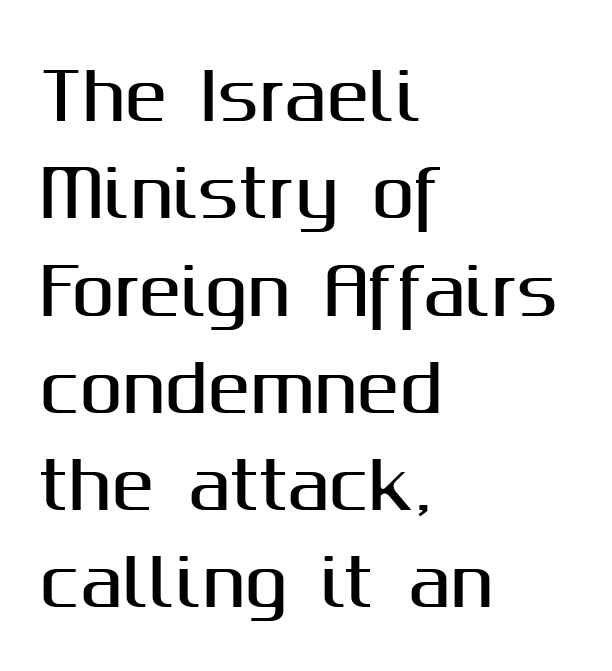
The image shows 64 px sans-serif type, upright; set left-aligned, normal line spacing (1.52x), normal letter spacing, not underlined; medium stroke contrast and a medium x-height.
